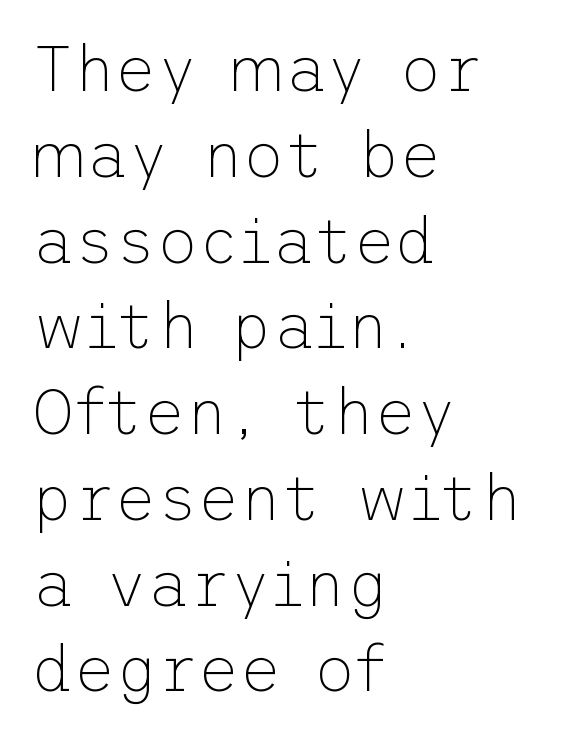
There is no visible air inserted between adjacent glyphs. The passage shown stacks its lines at a standard gap. Designer's note — italics off, roman on. Casual observation: everything's shoved over to the left. Regarding serifs, this sample does without them. Underline: absent.
